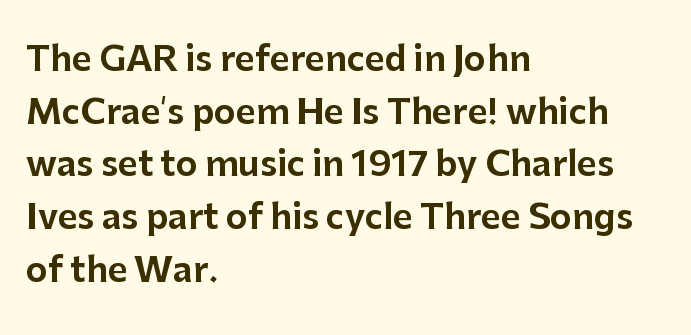
The image shows 34 px sans-serif type, upright; set left-aligned, normal line spacing (1.55x), normal letter spacing, not underlined; low stroke contrast and a medium x-height.
